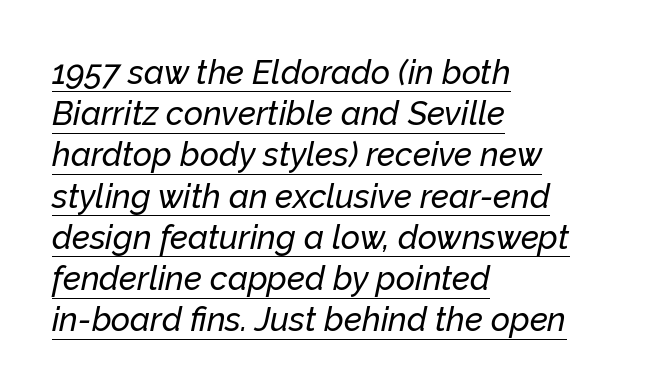
Q: Is the text italic (slanted)? A: Yes, it leans right by about 12 degrees.
Q: Is the text underlined? A: Yes.
Q: How is the paragraph aligned? A: Left-aligned.
Q: Is the spacing between letters normal or unusually wide? A: Normal.
Q: Is the spacing between lines tight, normal or loose? A: Normal.
Q: Width (condensed, normal, or wide)? A: Normal.
Q: Stroke contrast? A: Low.
Q: x-height? A: Medium.
Q: Monospaced? A: No.
